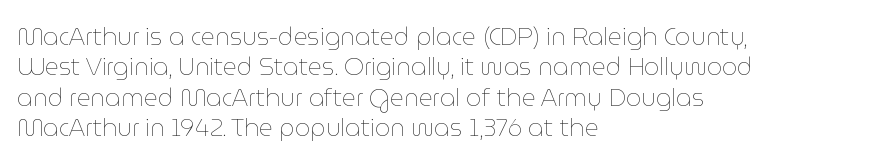
The type sits square on the baseline with zero lean. Only glyphs here, with clear space below each row. This sample is left-justified, so line endings fall wherever the words run out. Nothing unusual about the tracking: characters are spaced as the font intends. No extra ink here — the face is not bold.
